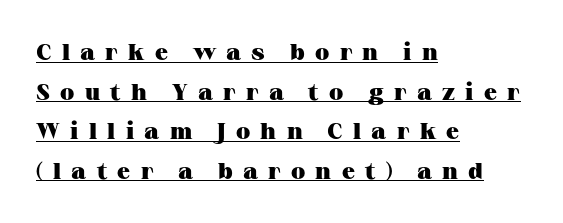
{"italic": "no", "bold": "yes", "underline": "yes", "align": "left", "line_spacing_ratio": 1.72, "letter_spacing": "wide", "letter_spacing_em": 0.45, "glyph_px": 23}
